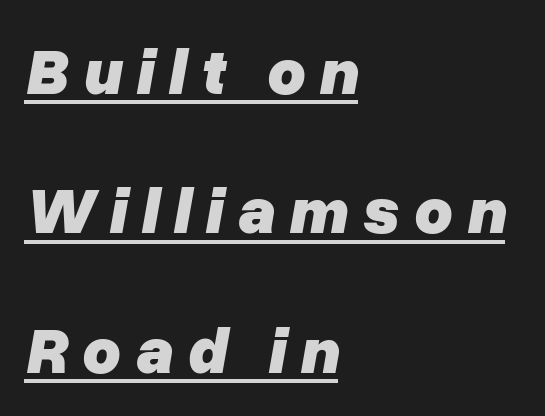
Typeset ragged right — the left edge is the straight one. Horizontal bands of white between lines are thick stripes. Is this a fixed-width face? No — the glyphs have proportional, varying widths. A baseline rule has been typeset under these characters. Caption: bold face, heavy strokes.
